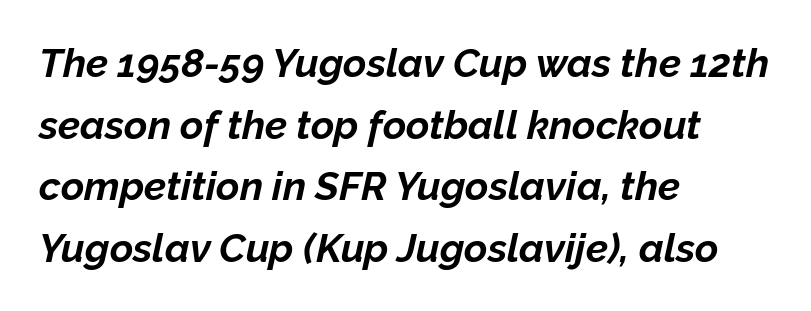
The image shows 40 px bold type, italic (leaning right); set left-aligned, normal line spacing (1.54x), normal letter spacing, not underlined; low stroke contrast and a medium x-height.
